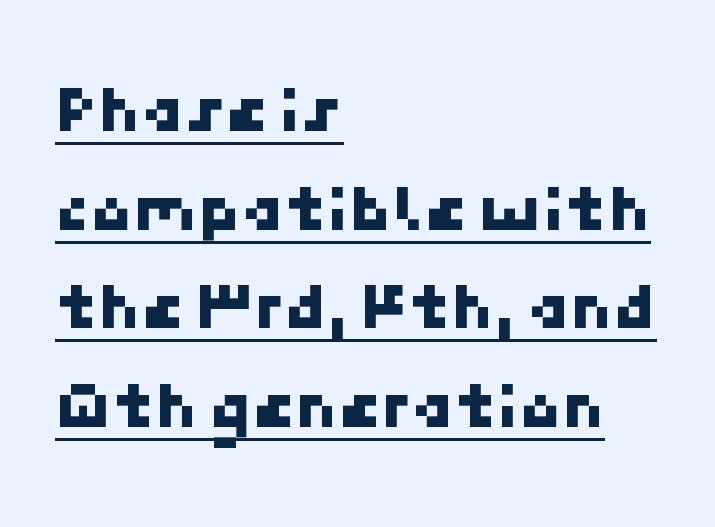
Q: Is the typeface a serif or a sans-serif typeface? A: Sans-serif.
Q: Is the text underlined? A: Yes.
Q: How is the paragraph aligned? A: Left-aligned.
Q: Is the spacing between letters normal or unusually wide? A: Normal.
Q: Is the spacing between lines tight, normal or loose? A: Normal.
Q: Width (condensed, normal, or wide)? A: Normal.
Q: Stroke contrast? A: Low.
Q: x-height? A: Medium.
